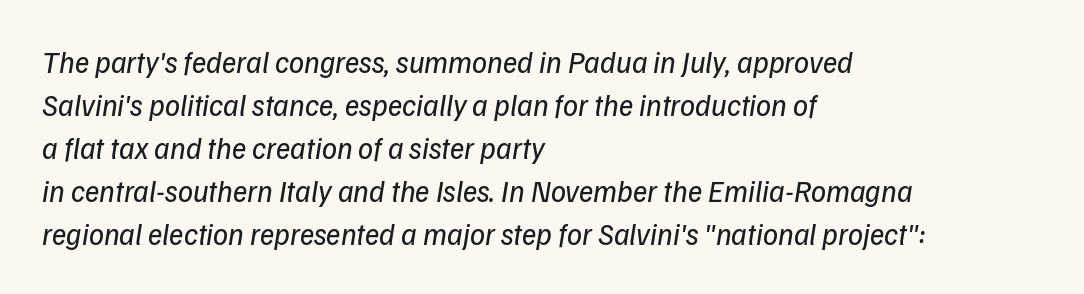
Horizontally, the lines are justified to the leading edge only. These lines keep a tight, regular rhythm from letter to letter. The rows are spaced the way most documents space them. You could not count columns in this text — the font is proportionally spaced. Posture: slanted.
